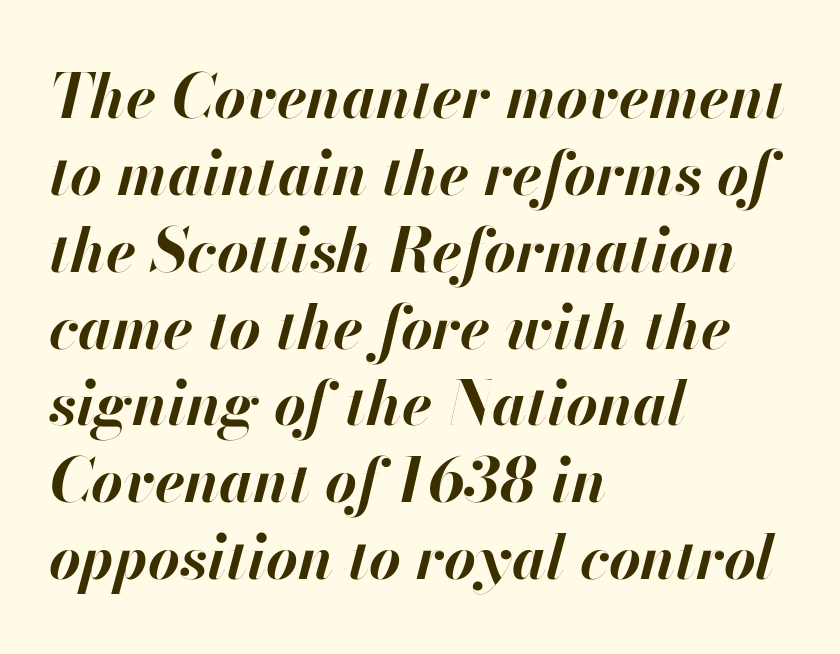
Q: Is the text bold? A: Yes.
Q: Is the text italic (slanted)? A: Yes, it leans right by about 13 degrees.
Q: Is the text underlined? A: No.
Q: How is the paragraph aligned? A: Left-aligned.
Q: Is the spacing between letters normal or unusually wide? A: Normal.
Q: Is the spacing between lines tight, normal or loose? A: Normal.
Q: Width (condensed, normal, or wide)? A: Normal.
Q: Stroke contrast? A: High.
Q: x-height? A: Small.
Q: Monospaced? A: No.
